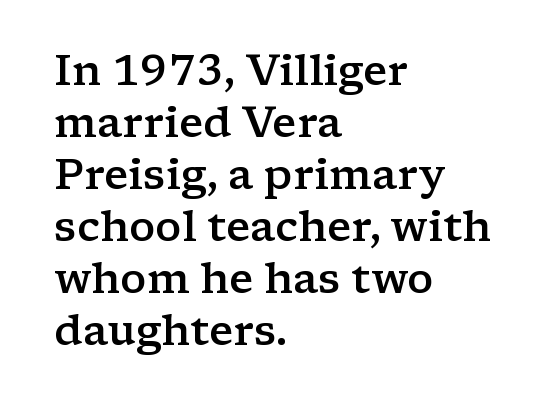
{"serif": "yes", "italic": "no", "bold": "semi", "weight": "semibold", "width": "wide", "stroke_contrast": "low", "x_height": "medium", "monospaced": "no", "underline": "no", "align": "left", "line_spacing_ratio": 1.24, "letter_spacing": "normal", "letter_spacing_em": 0.0, "glyph_px": 42}
